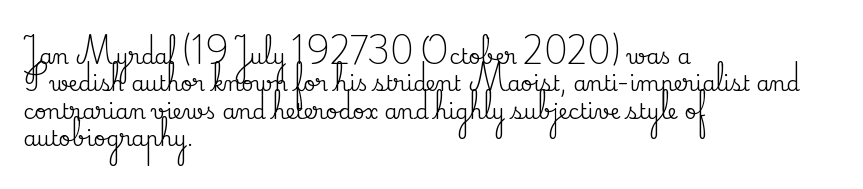
You could call the tracking neutral — neither tight nor loose. Honestly, there is no underline to notice here at all. This is roman type, the default non-slanted kind. Compared with a centered layout, this one pins lines to the left instead. Interline gaps are of average width in this sample.
